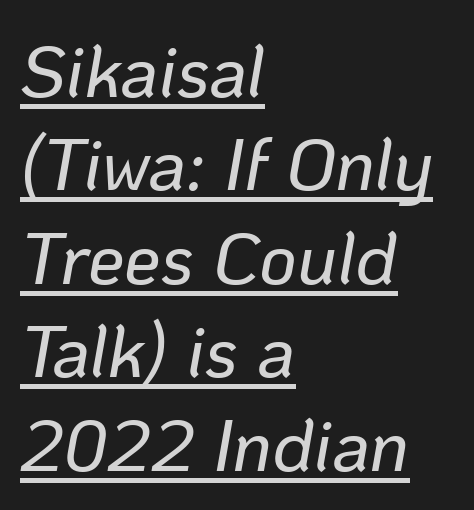
{"italic": "yes", "lean": "right", "slant_degrees": 10, "width": "normal", "stroke_contrast": "low", "x_height": "medium", "monospaced": "no", "underline": "yes", "align": "left", "line_spacing": "normal", "line_spacing_ratio": 1.28, "letter_spacing": "normal", "letter_spacing_em": 0.0, "glyph_px": 73}
